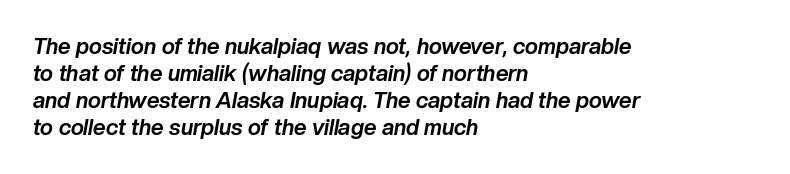
The image shows 22 px bold type, italic (leaning right); set left-aligned, line spacing 1.22x, normal letter spacing, not underlined.
